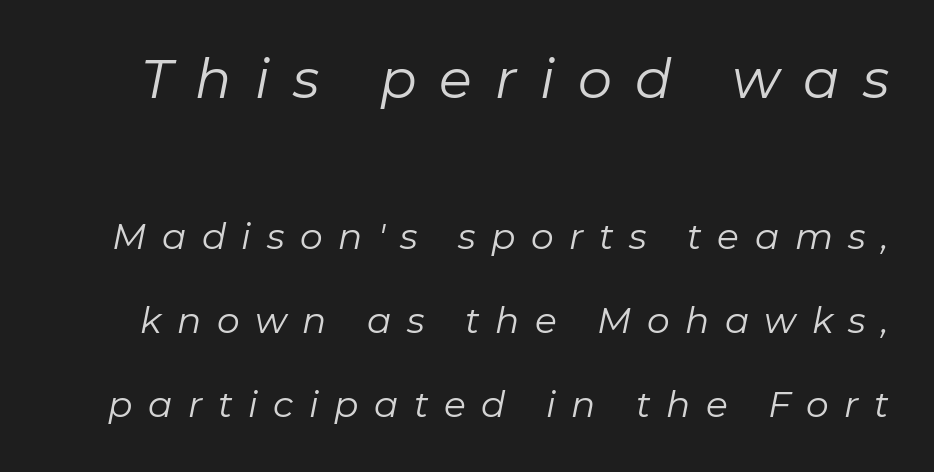
{"italic": "yes", "lean": "right", "slant_degrees": 11, "bold": "no", "weight": "regular", "width": "normal", "stroke_contrast": "low", "x_height": "medium", "monospaced": "no", "underline": "no", "line_spacing": "loose", "line_spacing_ratio": 2.33, "letter_spacing": "wide", "letter_spacing_em": 0.43, "larger_block": "first", "size_ratio": 1.5, "glyph_px": 54}
